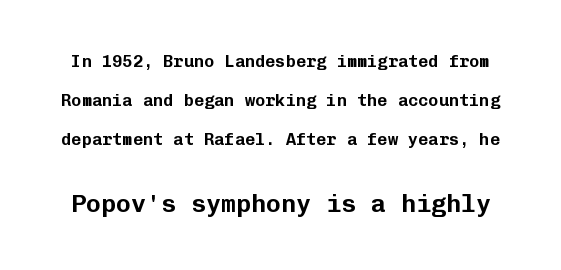
{"italic": "no", "underline": "no", "line_spacing": "loose", "line_spacing_ratio": 2.29, "letter_spacing": "normal", "letter_spacing_em": 0.0, "larger_block": "second", "size_ratio": 1.47, "glyph_px": 25}
